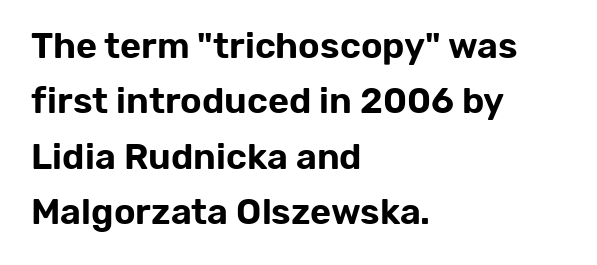
{"serif": "no", "italic": "no", "width": "normal", "stroke_contrast": "low", "x_height": "medium", "monospaced": "no", "underline": "no", "align": "left", "line_spacing": "normal", "line_spacing_ratio": 1.54, "letter_spacing": "normal", "letter_spacing_em": 0.0, "glyph_px": 36}
